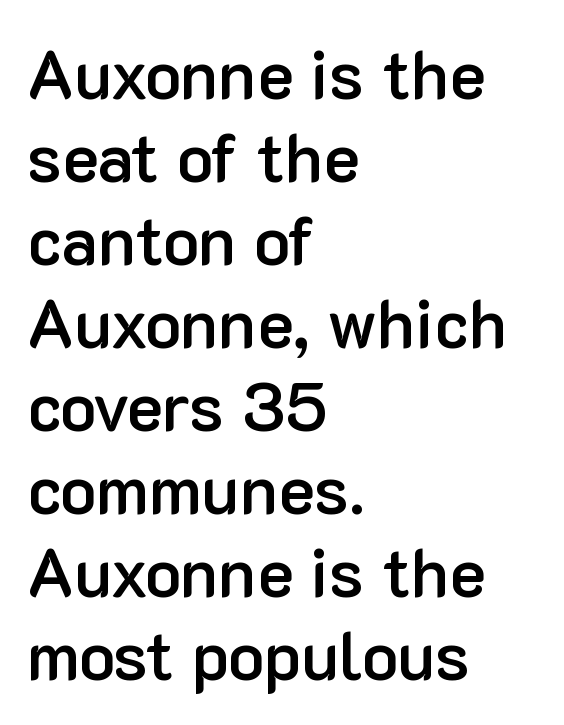
{"serif": "no", "italic": "no", "bold": "semi", "weight": "semibold", "width": "normal", "stroke_contrast": "low", "x_height": "medium", "monospaced": "no", "underline": "no", "align": "left", "line_spacing_ratio": 1.22, "letter_spacing": "normal", "letter_spacing_em": 0.0, "glyph_px": 68}
